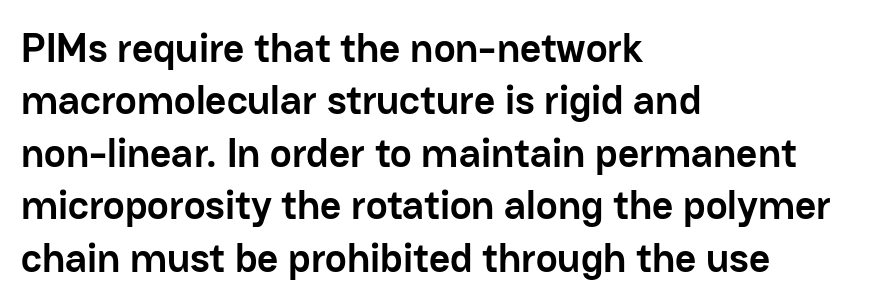
The image shows 41 px semibold sans-serif type, upright; set left-aligned, normal line spacing (1.28x), normal letter spacing, not underlined; low stroke contrast and a medium x-height.
